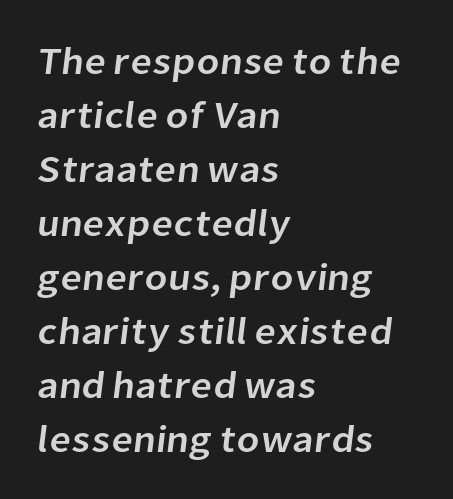
The image shows 38 px sans-serif type; set left-aligned, normal line spacing (1.42x), normal letter spacing, not underlined; low stroke contrast and a medium x-height.
